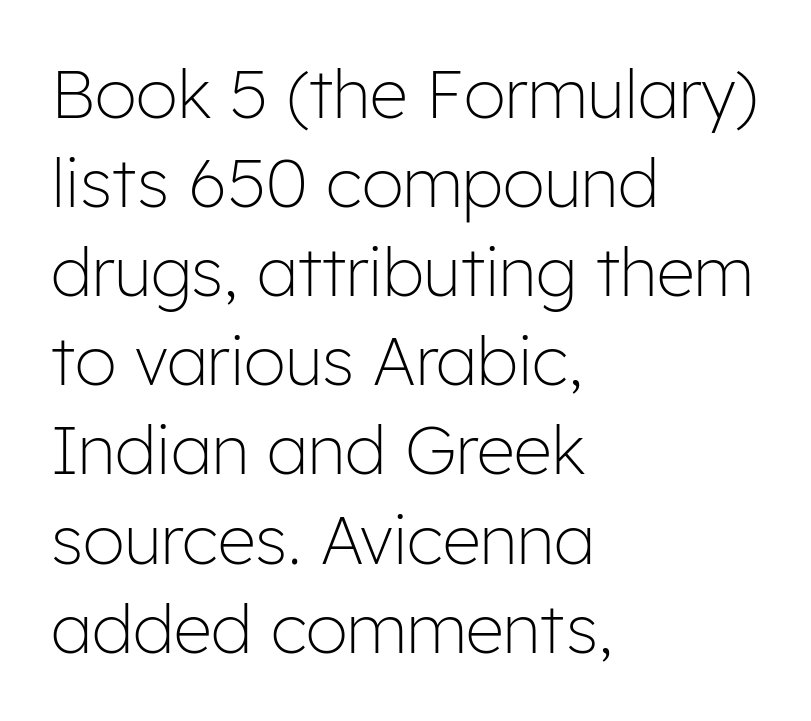
Q: Is the text bold? A: No.
Q: Is the text italic (slanted)? A: No, it is upright.
Q: Is the typeface a serif or a sans-serif typeface? A: Sans-serif.
Q: Is the text underlined? A: No.
Q: How is the paragraph aligned? A: Left-aligned.
Q: Is the spacing between letters normal or unusually wide? A: Normal.
Q: Is the spacing between lines tight, normal or loose? A: Normal.
Q: Width (condensed, normal, or wide)? A: Normal.
Q: Stroke contrast? A: Low.
Q: x-height? A: Medium.
Q: Monospaced? A: No.
